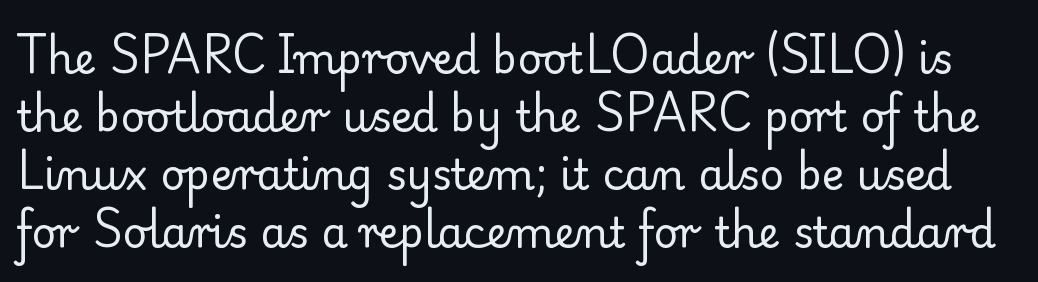
Q: Is the text bold? A: No.
Q: Is the text italic (slanted)? A: No, it is upright.
Q: Is the typeface a serif or a sans-serif typeface? A: Serif.
Q: Is the text underlined? A: No.
Q: Is the spacing between letters normal or unusually wide? A: Normal.
Q: Is the spacing between lines tight, normal or loose? A: Normal.
Q: Width (condensed, normal, or wide)? A: Normal.
Q: Stroke contrast? A: Low.
Q: x-height? A: Small.
Q: Monospaced? A: No.
